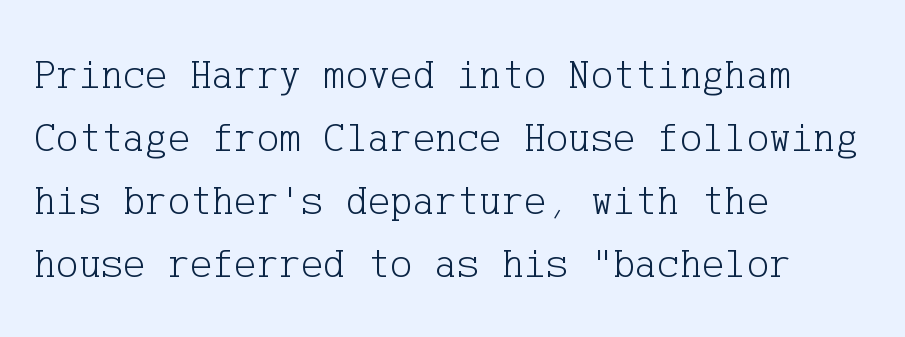
{"serif": "yes", "italic": "no", "bold": "no", "weight": "light", "width": "normal", "stroke_contrast": "low", "x_height": "medium", "underline": "no", "align": "left", "line_spacing": "normal", "line_spacing_ratio": 1.5, "letter_spacing": "normal", "letter_spacing_em": 0.0, "glyph_px": 42}
